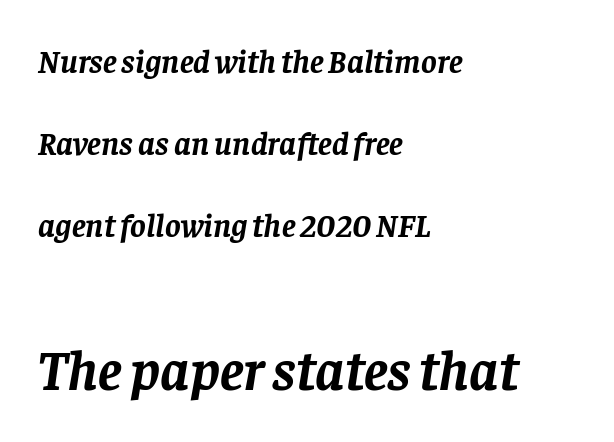
Type without underlining. Is this a sans? No — the strokes have serifs. Bigger letters appear in the bottom chunk; the top chunk is reduced. Here the designer chose a conventional face with non-uniform glyph widths. Every letter is thick-stroked: bold, no question. Airy leading.
